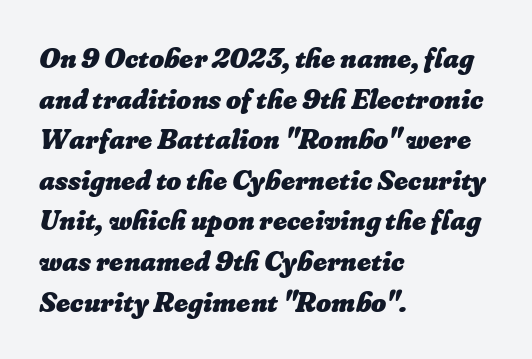
You could not count columns in this text — the font is proportionally spaced. Rule under the text: the space is simply empty. A normal amount of white space separates one row of letters from the next. The paragraph has a hard left edge and a soft right edge. A full-strength bold gives these letters their thick strokes. Spacing between characters is what you'd get straight out of the box.
